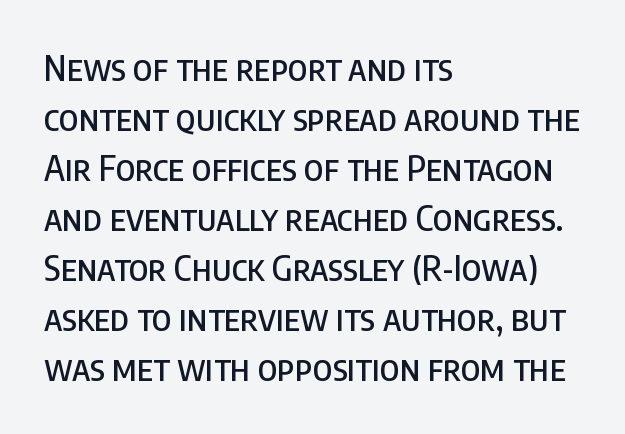
Q: Is the text italic (slanted)? A: No, it is upright.
Q: Is the typeface a serif or a sans-serif typeface? A: Sans-serif.
Q: Is the text underlined? A: No.
Q: How is the paragraph aligned? A: Left-aligned.
Q: Is the spacing between letters normal or unusually wide? A: Normal.
Q: Is the spacing between lines tight, normal or loose? A: Normal.
Q: Width (condensed, normal, or wide)? A: Condensed.
Q: Stroke contrast? A: Low.
Q: x-height? A: Large.
Q: Monospaced? A: No.
